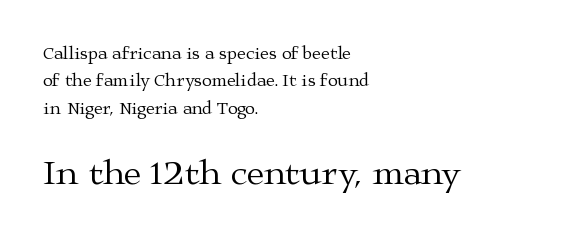
{"serif": "yes", "italic": "no", "bold": "no", "weight": "regular", "width": "wide", "stroke_contrast": "medium", "x_height": "medium", "monospaced": "no", "underline": "no", "align": "left", "line_spacing": "normal", "line_spacing_ratio": 1.52, "letter_spacing": "normal", "letter_spacing_em": 0.0, "larger_block": "second", "size_ratio": 1.94, "glyph_px": 35}
